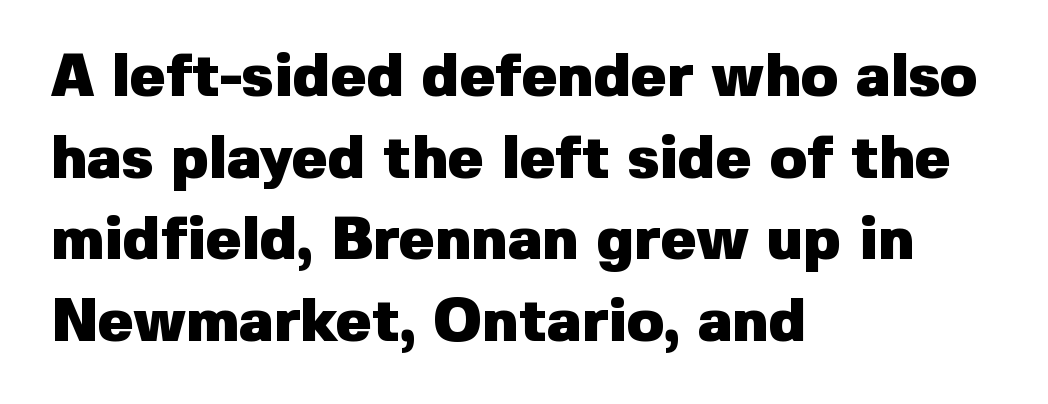
What weight is shown? A full bold with thick strokes. The words here are not underlined. Normally led — the rows are evenly, conventionally spaced. Tracking value appears to be zero — textbook default spacing. Layout note: lines flush left.
